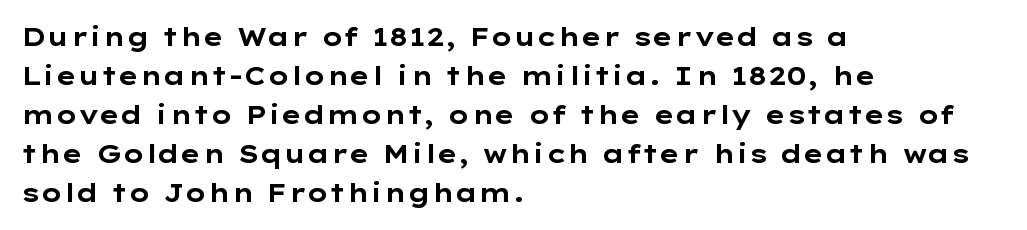
Vertical strokes here are truly vertical. In terms of letterspacing, this is plain default setting. This block has exactly the height ordinary leading produces. Pretty heavy lettering here — definitely bold.
